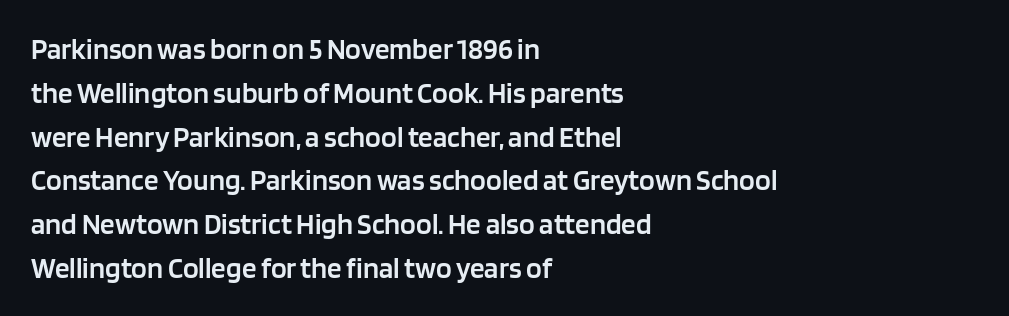
Q: Is the text bold? A: Semi-bold.
Q: Is the text italic (slanted)? A: No, it is upright.
Q: Is the typeface a serif or a sans-serif typeface? A: Sans-serif.
Q: Is the text underlined? A: No.
Q: How is the paragraph aligned? A: Left-aligned.
Q: Is the spacing between letters normal or unusually wide? A: Normal.
Q: Is the spacing between lines tight, normal or loose? A: Normal.
Q: Width (condensed, normal, or wide)? A: Normal.
Q: Stroke contrast? A: Low.
Q: x-height? A: Large.
Q: Monospaced? A: No.
